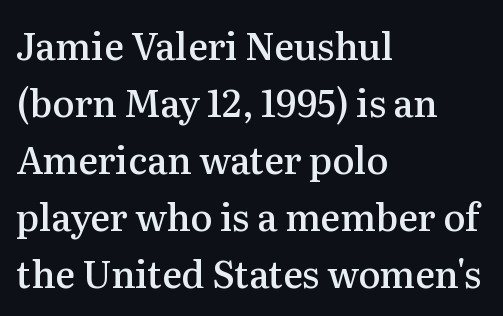
Is the letter spacing exaggerated? No — it looks like the ordinary default. Rule under the text: the space is simply empty. This is roman type, the default non-slanted kind. This sample has the flowing, uneven cadence of proportional lettering.
